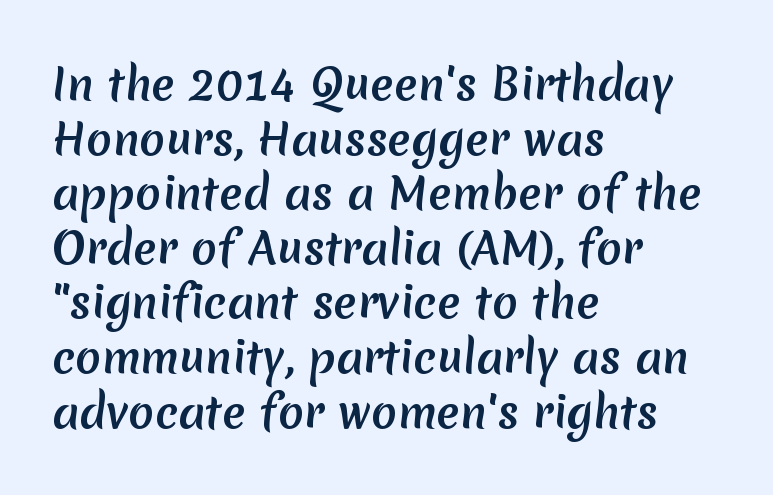
Q: Is the typeface a serif or a sans-serif typeface? A: Sans-serif.
Q: Is the text underlined? A: No.
Q: How is the paragraph aligned? A: Left-aligned.
Q: Is the spacing between letters normal or unusually wide? A: Normal.
Q: Is the spacing between lines tight, normal or loose? A: Normal.
Q: Width (condensed, normal, or wide)? A: Normal.
Q: Stroke contrast? A: Medium.
Q: x-height? A: Medium.
Q: Monospaced? A: No.
